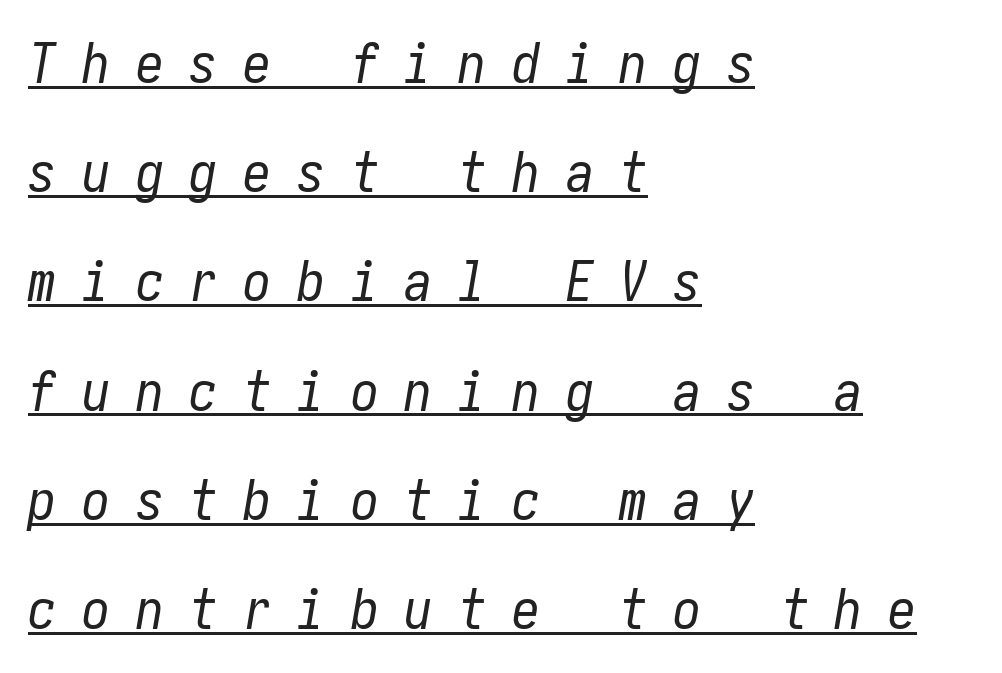
{"italic": "yes", "lean": "right", "slant_degrees": 10, "bold": "no", "weight": "regular", "width": "condensed", "stroke_contrast": "low", "x_height": "medium", "underline": "yes", "align": "left", "line_spacing": "loose", "line_spacing_ratio": 1.95, "letter_spacing": "wide", "letter_spacing_em": 0.46, "glyph_px": 56}
